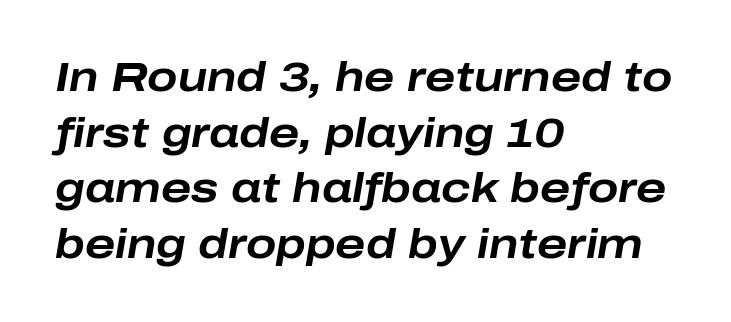
{"italic": "yes", "lean": "right", "slant_degrees": 10, "bold": "yes", "weight": "bold", "width": "wide", "stroke_contrast": "low", "x_height": "medium", "monospaced": "no", "underline": "no", "align": "left", "line_spacing": "normal", "line_spacing_ratio": 1.39, "letter_spacing": "normal", "letter_spacing_em": 0.0, "glyph_px": 40}
